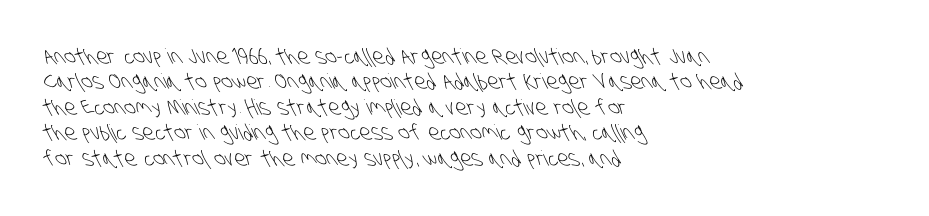
{"bold": "no", "underline": "no", "align": "left", "line_spacing_ratio": 1.21, "letter_spacing": "normal", "letter_spacing_em": 0.0, "glyph_px": 21}
